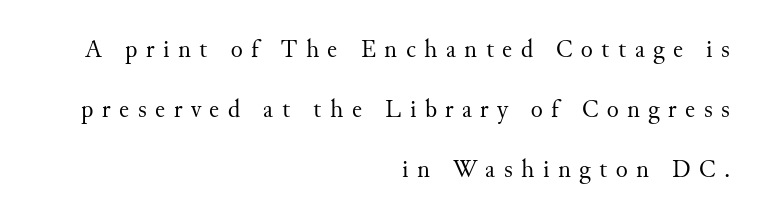
{"italic": "no", "bold": "no", "underline": "no", "align": "right", "line_spacing": "loose", "line_spacing_ratio": 2.4, "letter_spacing": "wide", "letter_spacing_em": 0.34, "glyph_px": 25}
